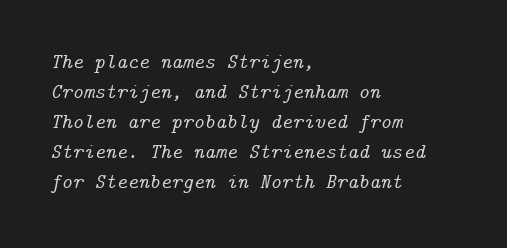
Q: Is the text italic (slanted)? A: Yes, it leans right by about 14 degrees.
Q: Is the text underlined? A: No.
Q: How is the paragraph aligned? A: Left-aligned.
Q: Is the spacing between letters normal or unusually wide? A: Normal.
Q: Is the spacing between lines tight, normal or loose? A: Normal.
